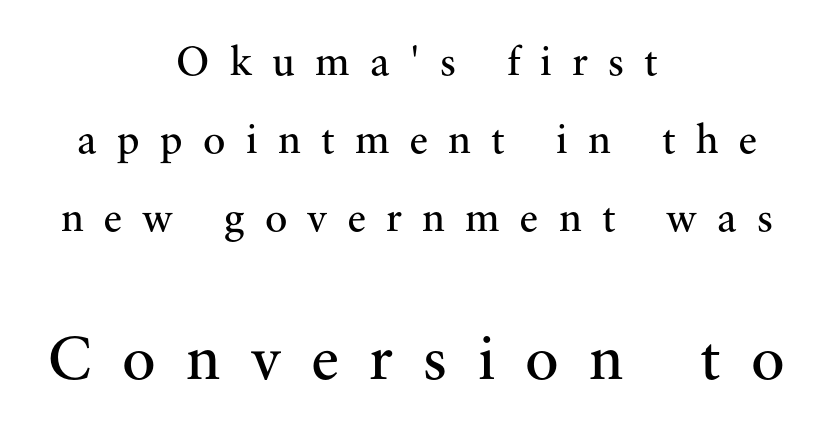
{"serif": "yes", "italic": "no", "bold": "no", "weight": "regular", "width": "normal", "stroke_contrast": "medium", "x_height": "small", "monospaced": "no", "underline": "no", "align": "center", "line_spacing_ratio": 1.86, "letter_spacing": "wide", "letter_spacing_em": 0.48, "larger_block": "second", "size_ratio": 1.5, "glyph_px": 63}
